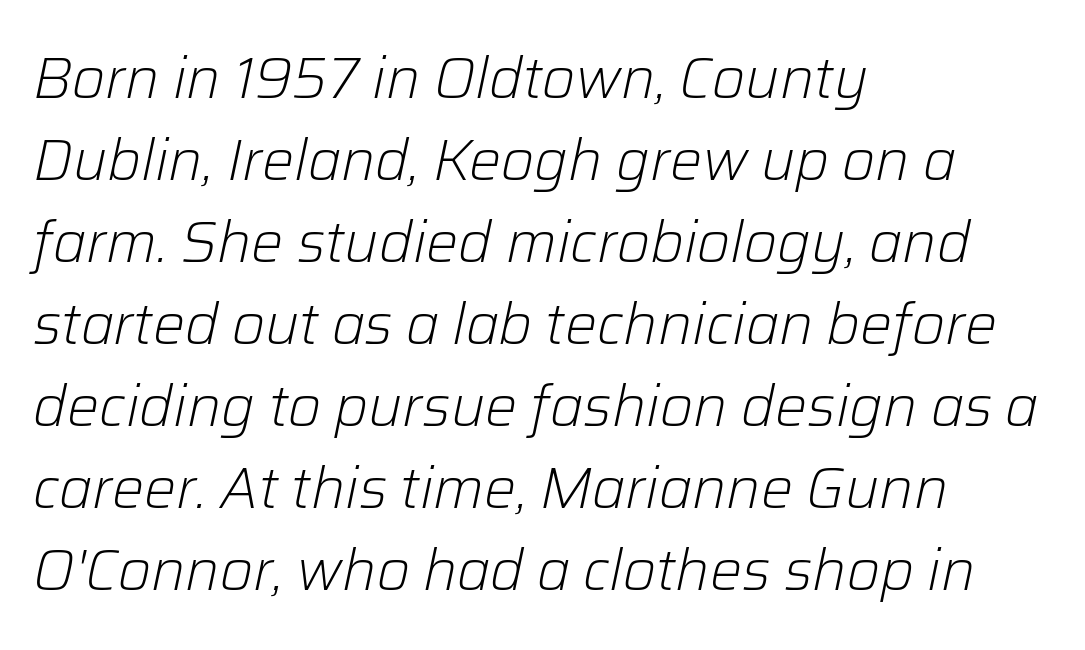
The image shows 57 px light type, italic (leaning right); set left-aligned, normal line spacing (1.44x), normal letter spacing, not underlined; low stroke contrast and a medium x-height.
